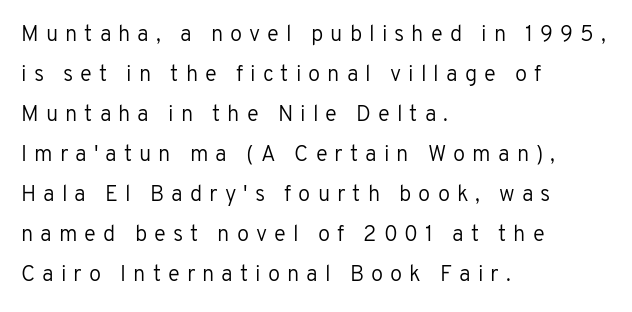
The image shows 22 px text type, upright; set left-aligned, line spacing 1.82x, unusually wide letter spacing (+0.32 em), not underlined.
